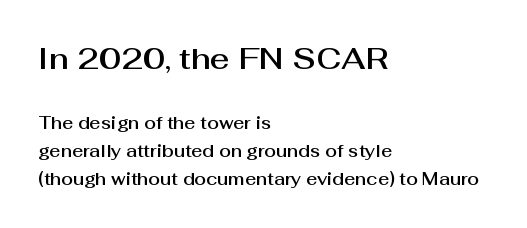
Q: Is the text italic (slanted)? A: No, it is upright.
Q: Is the typeface a serif or a sans-serif typeface? A: Sans-serif.
Q: Is the text underlined? A: No.
Q: How is the paragraph aligned? A: Left-aligned.
Q: Is the spacing between letters normal or unusually wide? A: Normal.
Q: Is the spacing between lines tight, normal or loose? A: Normal.
Q: Which block of text is set in a larger size, the first (top) or the second (bottom)? A: The first (top) one.
Q: Width (condensed, normal, or wide)? A: Normal.
Q: Stroke contrast? A: Medium.
Q: x-height? A: Medium.
Q: Monospaced? A: No.
